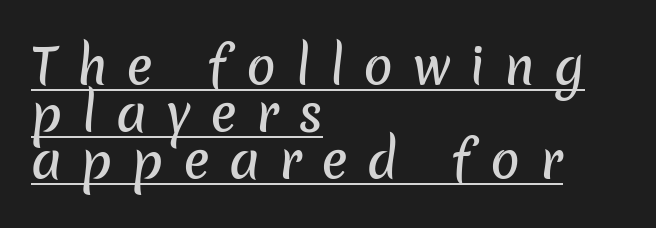
{"serif": "no", "width": "normal", "stroke_contrast": "low", "x_height": "medium", "monospaced": "no", "underline": "yes", "align": "left", "line_spacing": "tight", "line_spacing_ratio": 0.96, "letter_spacing": "wide", "letter_spacing_em": 0.39, "glyph_px": 49}
